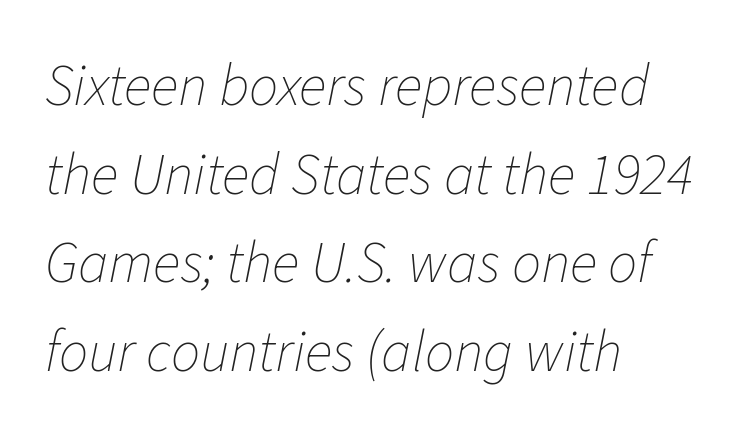
The image shows 58 px thin type, italic (leaning right); set left-aligned, normal line spacing (1.53x), normal letter spacing, not underlined; low stroke contrast and a medium x-height.
